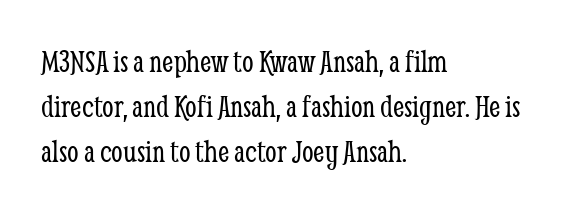
Q: Is the text bold? A: No.
Q: Is the text italic (slanted)? A: No, it is upright.
Q: Is the typeface a serif or a sans-serif typeface? A: Serif.
Q: Is the text underlined? A: No.
Q: How is the paragraph aligned? A: Left-aligned.
Q: Is the spacing between letters normal or unusually wide? A: Normal.
Q: Is the spacing between lines tight, normal or loose? A: Normal.
Q: Width (condensed, normal, or wide)? A: Condensed.
Q: Stroke contrast? A: Low.
Q: x-height? A: Medium.
Q: Monospaced? A: No.
